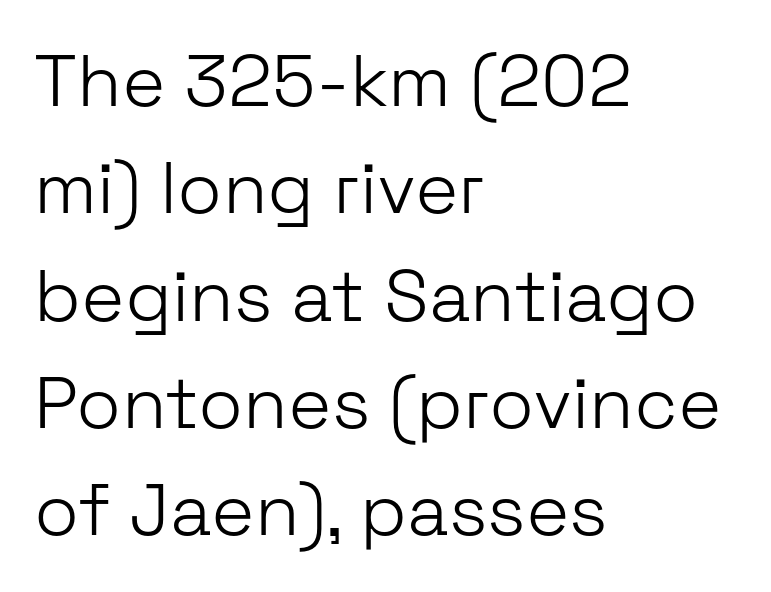
Q: Is the text bold? A: No.
Q: Is the text italic (slanted)? A: No, it is upright.
Q: Is the typeface a serif or a sans-serif typeface? A: Sans-serif.
Q: Is the text underlined? A: No.
Q: How is the paragraph aligned? A: Left-aligned.
Q: Is the spacing between letters normal or unusually wide? A: Normal.
Q: Is the spacing between lines tight, normal or loose? A: Normal.
Q: Width (condensed, normal, or wide)? A: Normal.
Q: Stroke contrast? A: Low.
Q: x-height? A: Medium.
Q: Monospaced? A: No.
